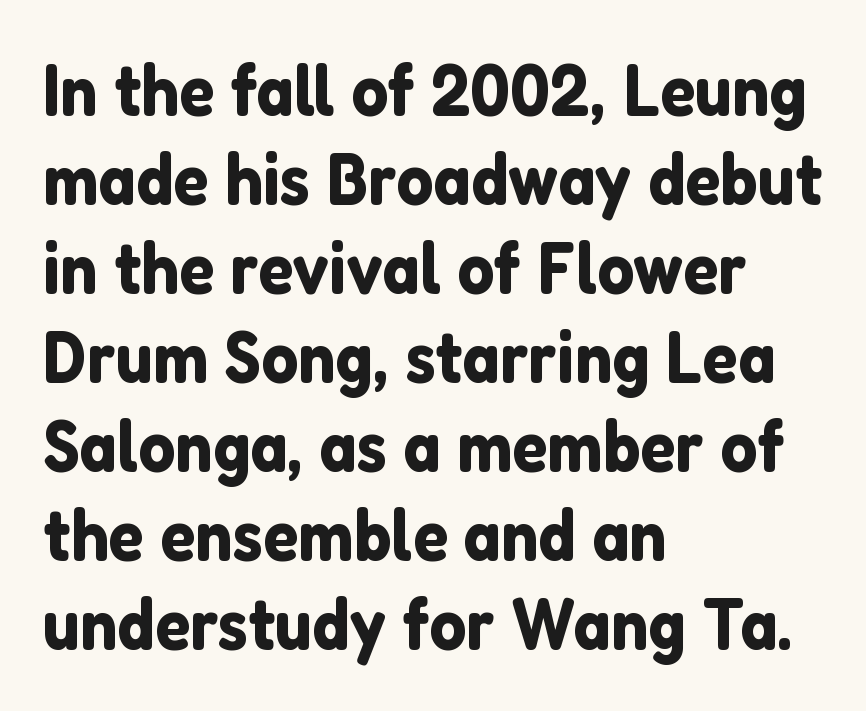
{"serif": "no", "italic": "no", "width": "normal", "stroke_contrast": "low", "x_height": "medium", "monospaced": "no", "underline": "no", "align": "left", "line_spacing_ratio": 1.22, "letter_spacing": "normal", "letter_spacing_em": 0.0, "glyph_px": 73}
